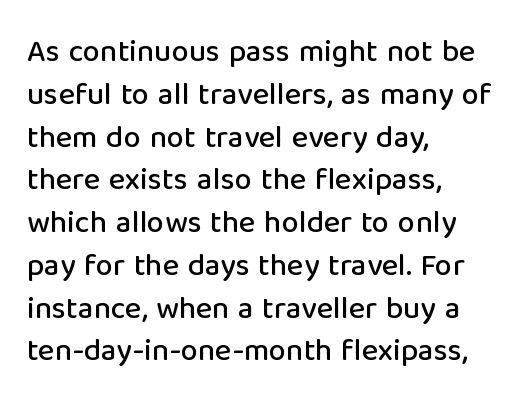
Q: Is the text italic (slanted)? A: No, it is upright.
Q: Is the typeface a serif or a sans-serif typeface? A: Sans-serif.
Q: Is the text underlined? A: No.
Q: How is the paragraph aligned? A: Left-aligned.
Q: Is the spacing between letters normal or unusually wide? A: Normal.
Q: Is the spacing between lines tight, normal or loose? A: Normal.
Q: Width (condensed, normal, or wide)? A: Normal.
Q: Stroke contrast? A: Low.
Q: x-height? A: Medium.
Q: Monospaced? A: No.
